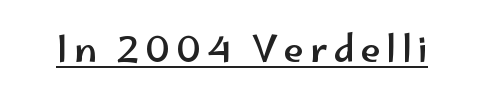
The image shows 36 px wide sans-serif type, upright; set underlined; low stroke contrast and a small x-height.
